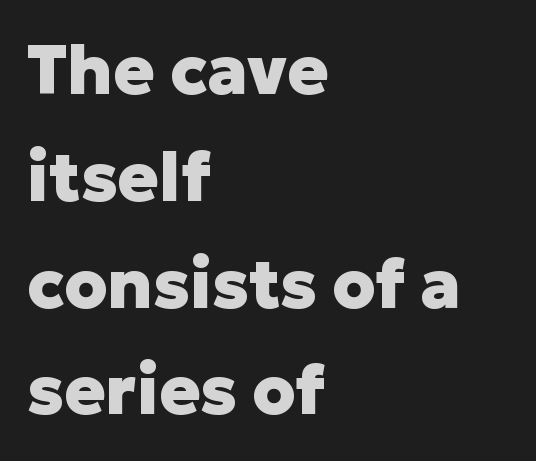
The image shows 68 px heavy sans-serif type, upright; set left-aligned, normal line spacing (1.57x), normal letter spacing, not underlined; low stroke contrast and a medium x-height.
